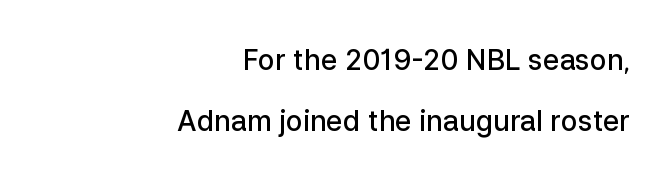
{"serif": "no", "italic": "no", "bold": "semi", "weight": "semibold", "width": "normal", "stroke_contrast": "low", "x_height": "medium", "monospaced": "no", "underline": "no", "align": "right", "line_spacing": "loose", "line_spacing_ratio": 2.19, "letter_spacing": "normal", "letter_spacing_em": 0.0, "glyph_px": 28}
